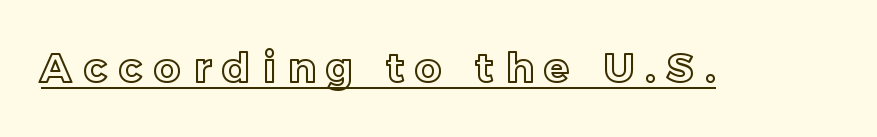
{"italic": "no", "width": "normal", "x_height": "medium", "monospaced": "no", "underline": "yes", "letter_spacing": "wide", "letter_spacing_em": 0.29, "glyph_px": 41}
